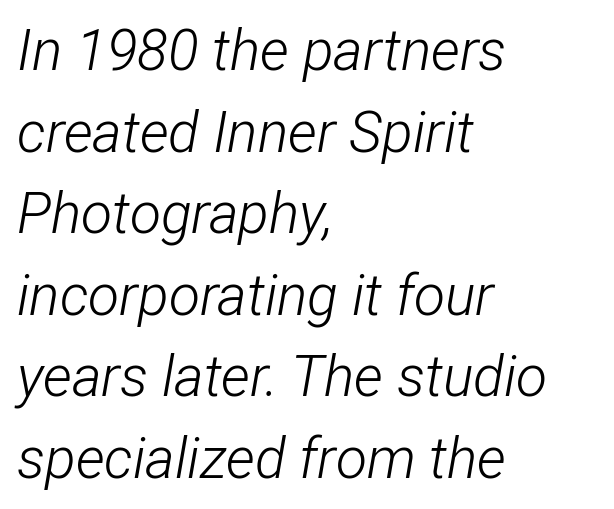
The image shows 57 px light, condensed type, italic (leaning right); set left-aligned, normal line spacing (1.43x), normal letter spacing, not underlined; low stroke contrast and a medium x-height.
